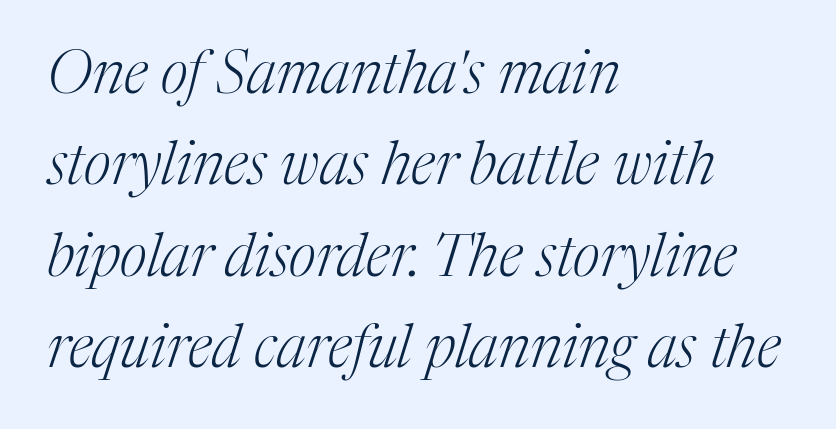
The image shows 59 px light serif type, italic (leaning right); set left-aligned, normal line spacing (1.55x), normal letter spacing, not underlined; medium stroke contrast and a medium x-height.
